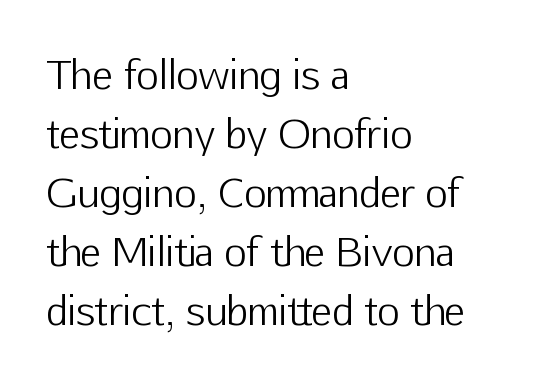
Does the copy run flush right? No — it runs flush left. Each row of text sits above clean, open space. Stems here are at most as thick as an everyday book face. Words appear dense and cohesive because spacing is normal.
